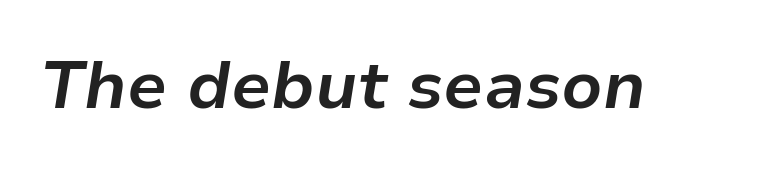
Short note: letters normally spaced. The rendering uses a bold face; every stroke is thick and dark. A clean baseline with only descenders dipping below it. The passage shown is typed in a proportional face where columns would drift. The letters are slanted; this is an italic face.
